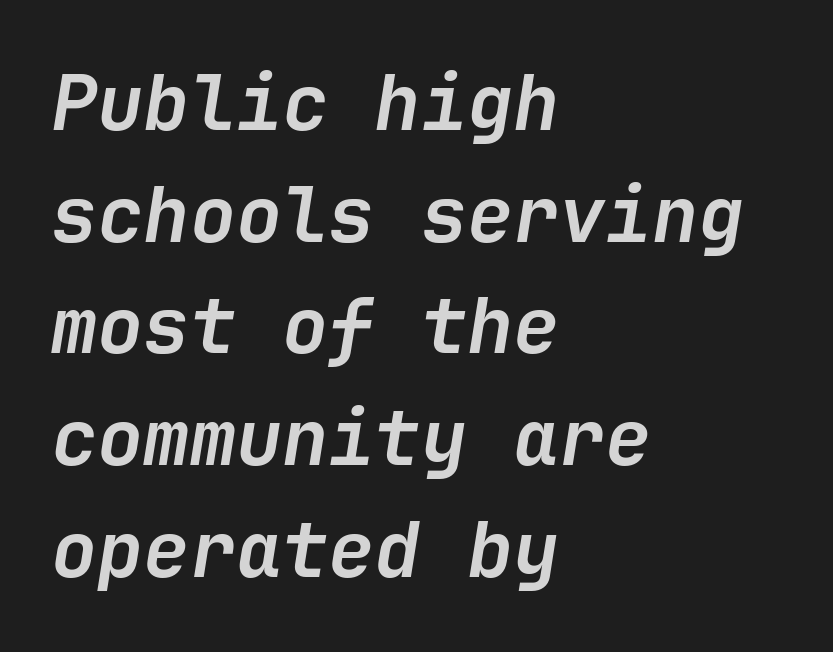
{"italic": "yes", "lean": "right", "slant_degrees": 9, "bold": "yes", "weight": "semibold", "width": "normal", "stroke_contrast": "low", "x_height": "medium", "underline": "no", "align": "left", "line_spacing": "normal", "line_spacing_ratio": 1.45, "letter_spacing": "normal", "letter_spacing_em": 0.0, "glyph_px": 77}
